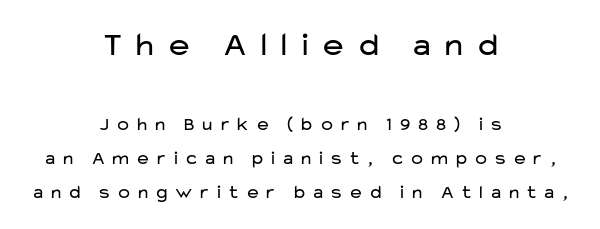
The image shows 34 px regular-weight, wide sans-serif type, upright; set centered, line spacing 1.77x, unusually wide letter spacing (+0.23 em), not underlined; the first (top) block is 1.79x larger; low stroke contrast and a medium x-height.
